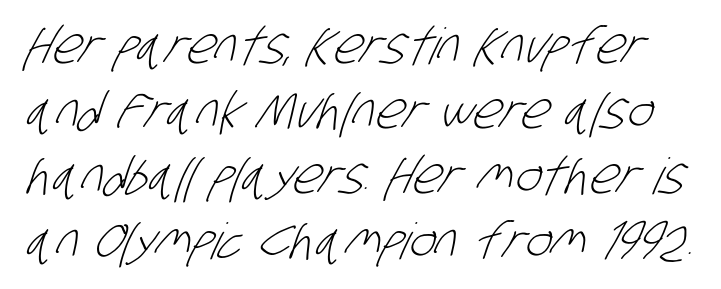
{"serif": "no", "bold": "no", "weight": "light", "width": "condensed", "stroke_contrast": "low", "x_height": "large", "monospaced": "no", "underline": "no", "line_spacing": "normal", "line_spacing_ratio": 1.3, "letter_spacing": "normal", "letter_spacing_em": 0.0, "glyph_px": 50}
